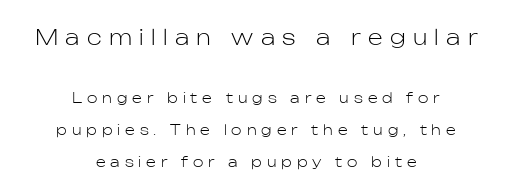
{"italic": "no", "bold": "no", "underline": "no", "align": "center", "line_spacing": "loose", "line_spacing_ratio": 2.29, "letter_spacing": "wide", "letter_spacing_em": 0.35, "larger_block": "first", "size_ratio": 1.5, "glyph_px": 21}
